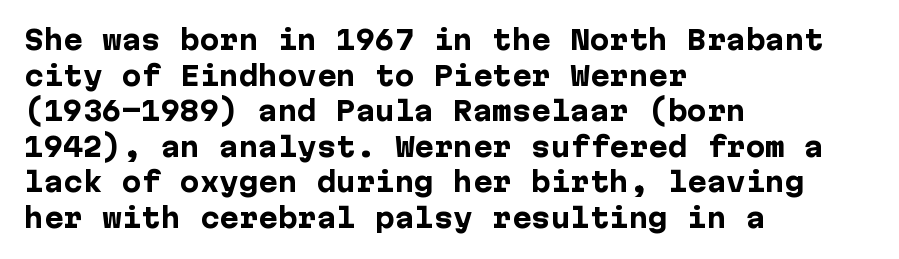
Descenders are the only things crossing below the line. Weight: bold. The tracking reads as untouched default to a designer's eye. A typesetter would mark this as roman, not italic.
